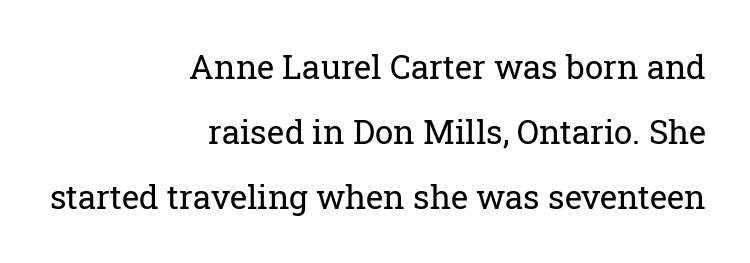
Q: Is the text bold? A: No.
Q: Is the text italic (slanted)? A: No, it is upright.
Q: Is the typeface a serif or a sans-serif typeface? A: Serif.
Q: Is the text underlined? A: No.
Q: How is the paragraph aligned? A: Right-aligned.
Q: Is the spacing between letters normal or unusually wide? A: Normal.
Q: Is the spacing between lines tight, normal or loose? A: Loose.
Q: Width (condensed, normal, or wide)? A: Normal.
Q: Stroke contrast? A: Low.
Q: x-height? A: Medium.
Q: Monospaced? A: No.
